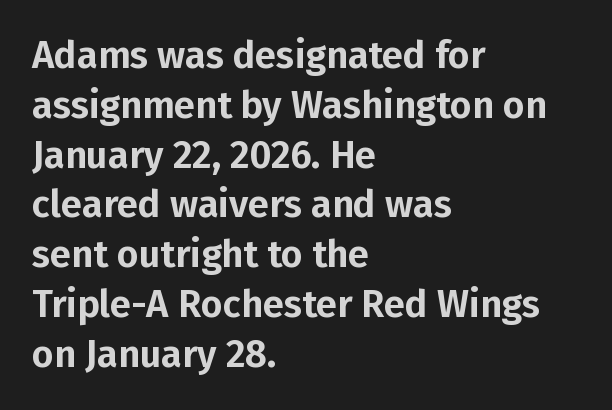
{"serif": "no", "italic": "no", "width": "normal", "stroke_contrast": "low", "x_height": "medium", "monospaced": "no", "underline": "no", "align": "left", "line_spacing": "normal", "line_spacing_ratio": 1.31, "letter_spacing": "normal", "letter_spacing_em": 0.0, "glyph_px": 38}
